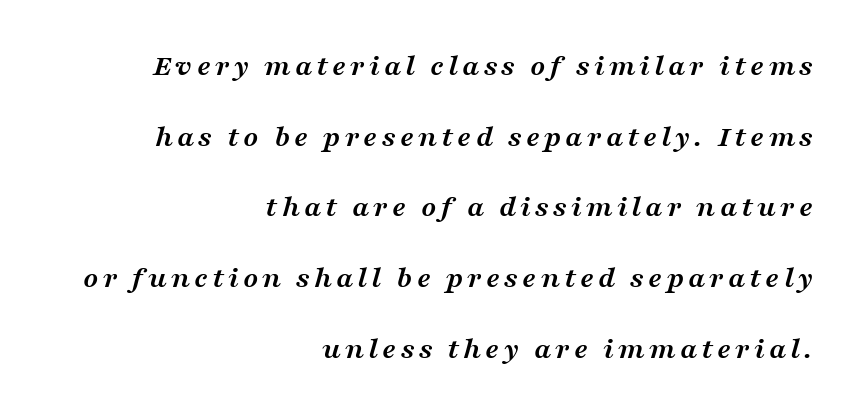
If you measured baseline to baseline, you'd find a long distance. The words here are not underlined. Varying glyph widths throughout — classic text-font behaviour. Slanted lettering throughout. Caption: bold face, heavy strokes.
